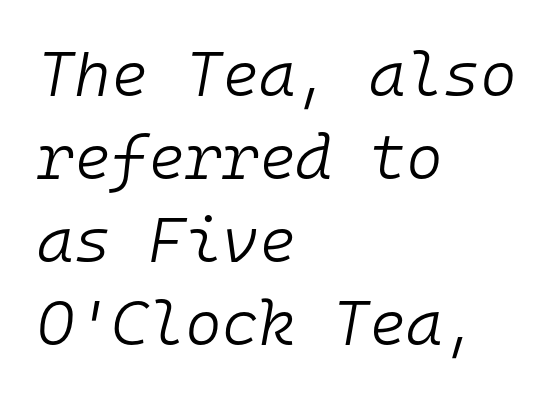
The space beneath each line is pristine and unruled. Each letter, wide or thin by design, is forced into the same width here. No heavy texture on the line: the type isn't bold. Students, note that the glyphs here touch the page at normal intervals.
